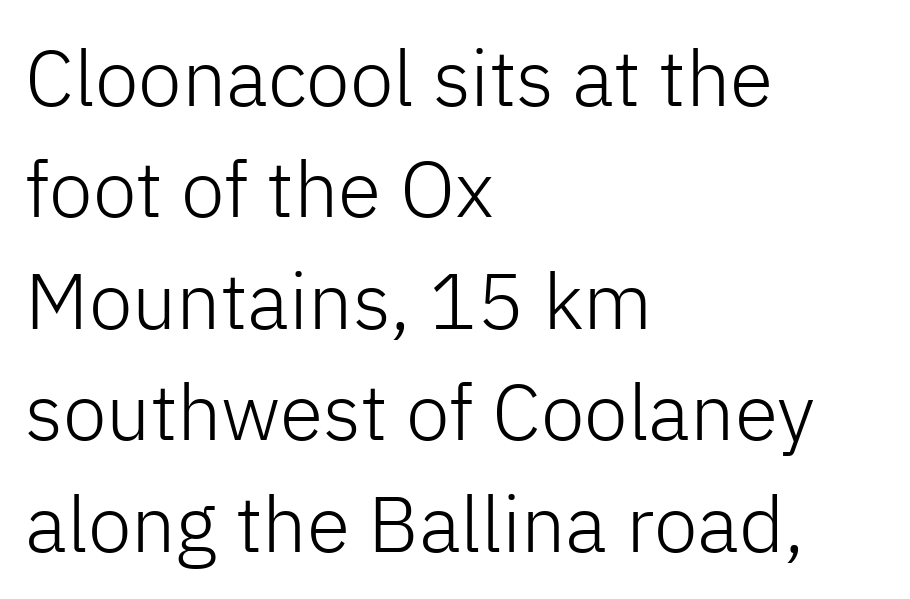
{"serif": "no", "italic": "no", "bold": "no", "weight": "light", "width": "normal", "stroke_contrast": "low", "x_height": "medium", "monospaced": "no", "underline": "no", "align": "left", "line_spacing": "normal", "line_spacing_ratio": 1.41, "letter_spacing": "normal", "letter_spacing_em": 0.0, "glyph_px": 79}
